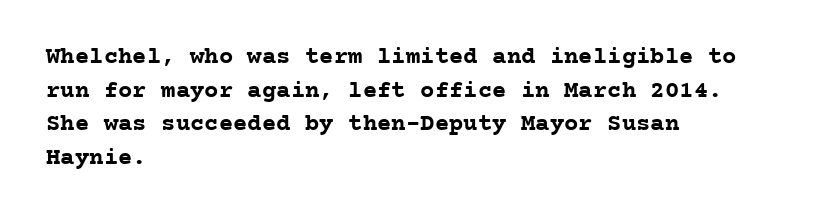
Any mark beneath the type? The region is blank. Regular leading. The face used here is rendered with its standard letterfit. These words are printed bold, with thick strokes throughout. Italic? Not at all — the glyphs are vertical. Left-aligned paragraph, ragged on the right.
